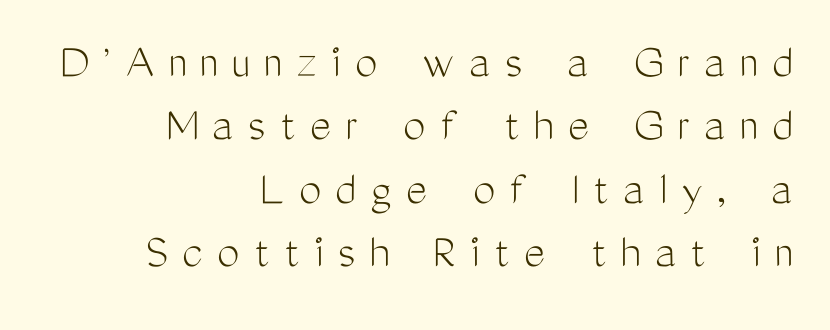
{"serif": "no", "italic": "no", "bold": "no", "weight": "light", "width": "condensed", "stroke_contrast": "medium", "x_height": "medium", "monospaced": "no", "underline": "no", "align": "right", "line_spacing": "normal", "line_spacing_ratio": 1.27, "letter_spacing": "wide", "letter_spacing_em": 0.28, "glyph_px": 50}
